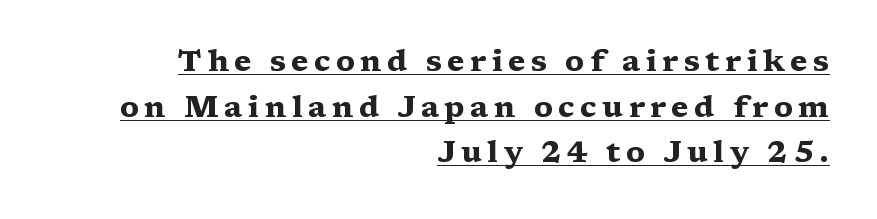
Character widths vary here, with narrow letters taking less room than wide ones. It's the straight-up-and-down kind of type. A dark, heavy texture on the line: the type is bold. Notice how descenders clear the ascenders below comfortably — that's standard leading. The paragraph has a hard right edge and a soft left edge.
